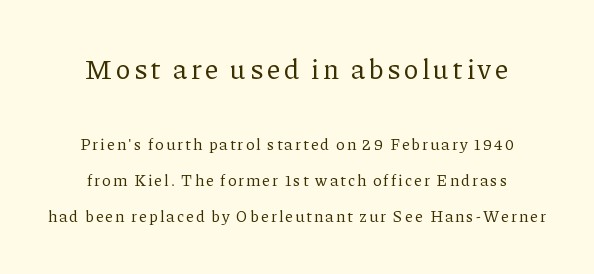
Q: Is the text bold? A: No.
Q: Is the text italic (slanted)? A: No, it is upright.
Q: Is the typeface a serif or a sans-serif typeface? A: Serif.
Q: Is the text underlined? A: No.
Q: How is the paragraph aligned? A: Centered.
Q: Is the spacing between lines tight, normal or loose? A: Loose.
Q: Which block of text is set in a larger size, the first (top) or the second (bottom)? A: The first (top) one.
Q: Width (condensed, normal, or wide)? A: Normal.
Q: Stroke contrast? A: Low.
Q: x-height? A: Medium.
Q: Monospaced? A: No.
